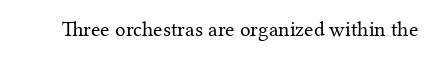
The image shows 21 px text type, upright; set normal letter spacing, not underlined.
